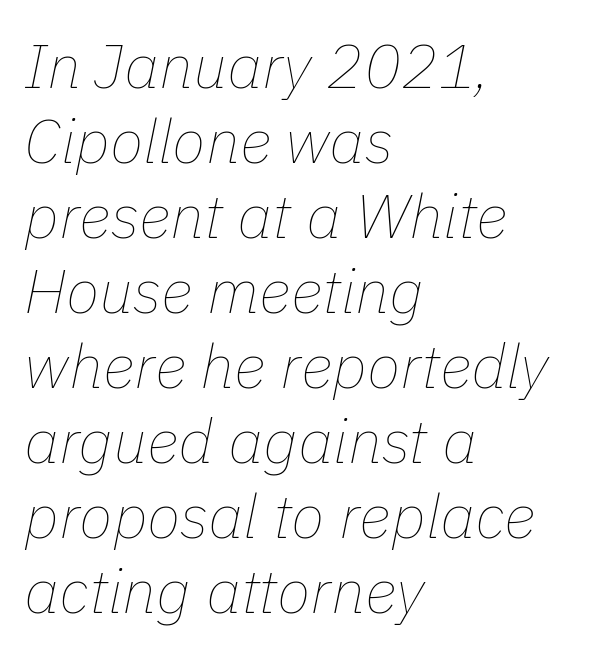
{"italic": "yes", "lean": "right", "slant_degrees": 11, "bold": "no", "weight": "thin", "width": "normal", "stroke_contrast": "low", "x_height": "medium", "monospaced": "no", "underline": "no", "align": "left", "line_spacing_ratio": 1.21, "letter_spacing": "normal", "letter_spacing_em": 0.0, "glyph_px": 62}
